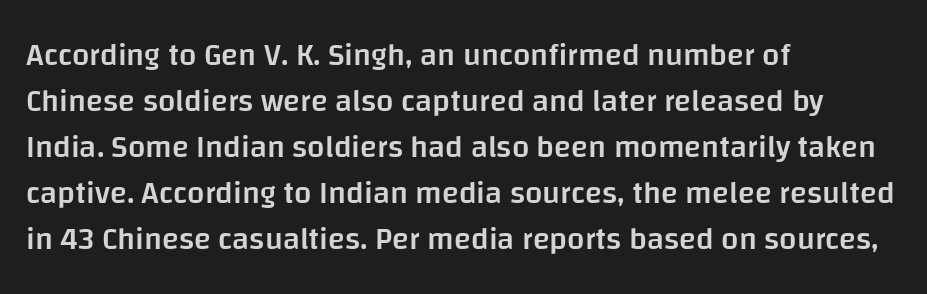
The image shows 31 px semibold sans-serif type, upright; set left-aligned, normal line spacing (1.48x), normal letter spacing, not underlined; low stroke contrast and a large x-height.
